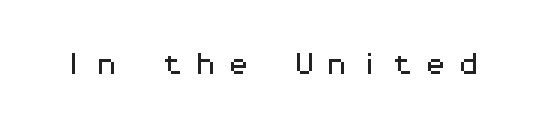
{"italic": "no", "underline": "no", "letter_spacing": "wide", "letter_spacing_em": 0.37, "glyph_px": 24}
